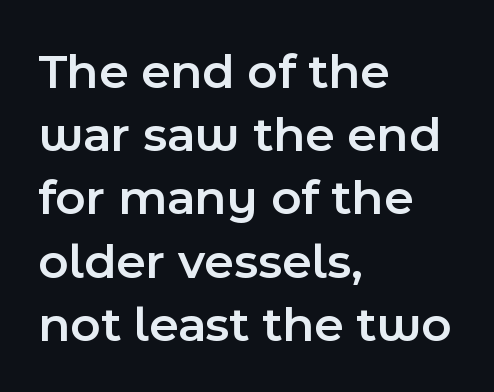
The image shows 51 px semibold sans-serif type, upright; set left-aligned, line spacing 1.24x, normal letter spacing, not underlined; a medium x-height.
